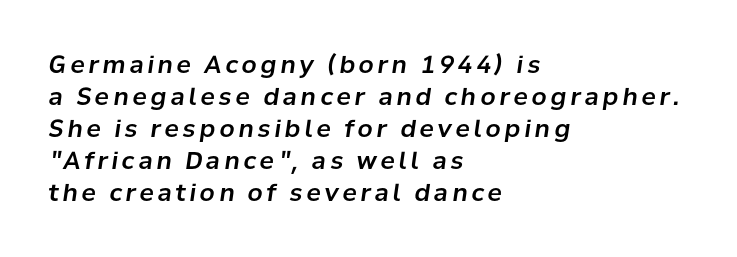
The image shows 24 px text type, italic (leaning right); set left-aligned, normal line spacing (1.33x), not underlined.
